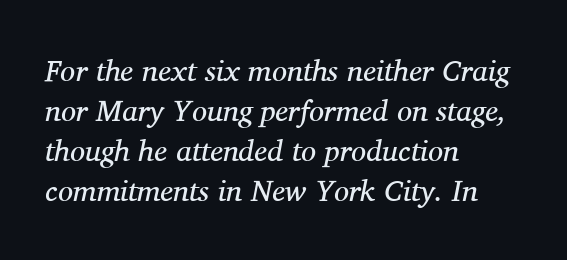
The image shows 30 px regular-weight serif type, italic (leaning right); set left-aligned, normal line spacing (1.33x), normal letter spacing, not underlined; medium stroke contrast and a medium x-height.
